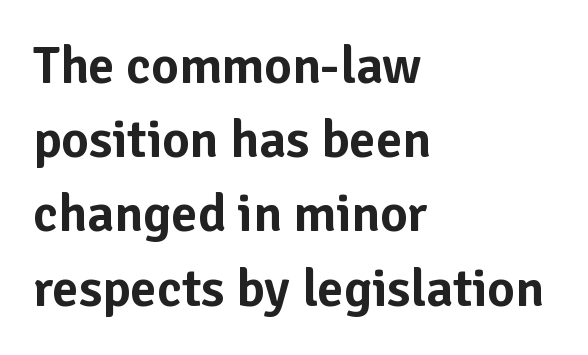
Q: Is the text italic (slanted)? A: No, it is upright.
Q: Is the typeface a serif or a sans-serif typeface? A: Sans-serif.
Q: Is the text underlined? A: No.
Q: How is the paragraph aligned? A: Left-aligned.
Q: Is the spacing between letters normal or unusually wide? A: Normal.
Q: Is the spacing between lines tight, normal or loose? A: Normal.
Q: Width (condensed, normal, or wide)? A: Normal.
Q: Stroke contrast? A: Low.
Q: x-height? A: Medium.
Q: Monospaced? A: No.
